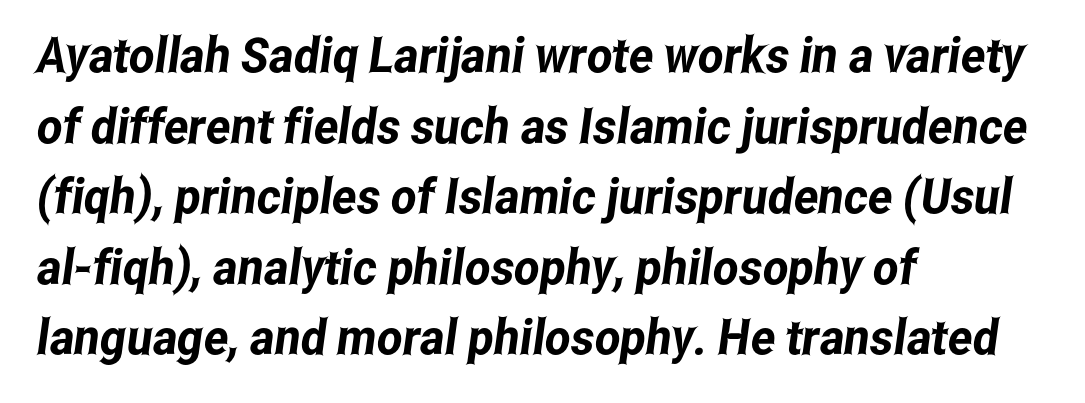
{"serif": "no", "width": "condensed", "stroke_contrast": "low", "x_height": "medium", "monospaced": "no", "underline": "no", "align": "left", "line_spacing": "normal", "line_spacing_ratio": 1.44, "letter_spacing": "normal", "letter_spacing_em": 0.0, "glyph_px": 49}
